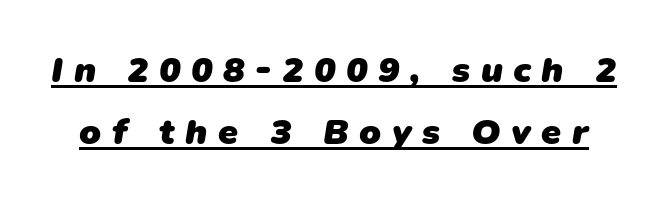
Q: Is the text bold? A: Yes.
Q: Is the typeface a serif or a sans-serif typeface? A: Sans-serif.
Q: Is the text underlined? A: Yes.
Q: Is the spacing between letters normal or unusually wide? A: Unusually wide.
Q: Width (condensed, normal, or wide)? A: Normal.
Q: Stroke contrast? A: Low.
Q: x-height? A: Medium.
Q: Monospaced? A: No.
